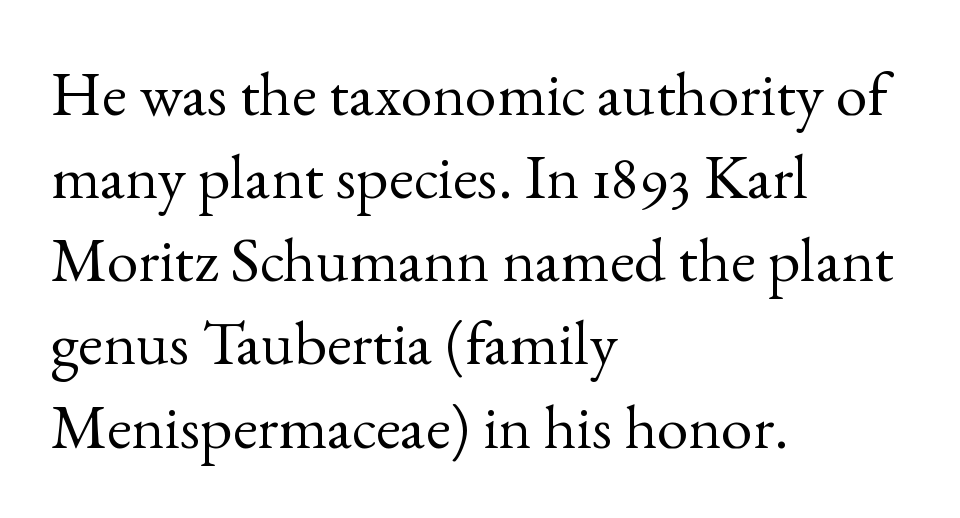
{"serif": "yes", "italic": "no", "bold": "no", "weight": "regular", "width": "normal", "x_height": "small", "monospaced": "no", "underline": "no", "align": "left", "line_spacing": "normal", "line_spacing_ratio": 1.32, "letter_spacing": "normal", "letter_spacing_em": 0.0, "glyph_px": 63}
